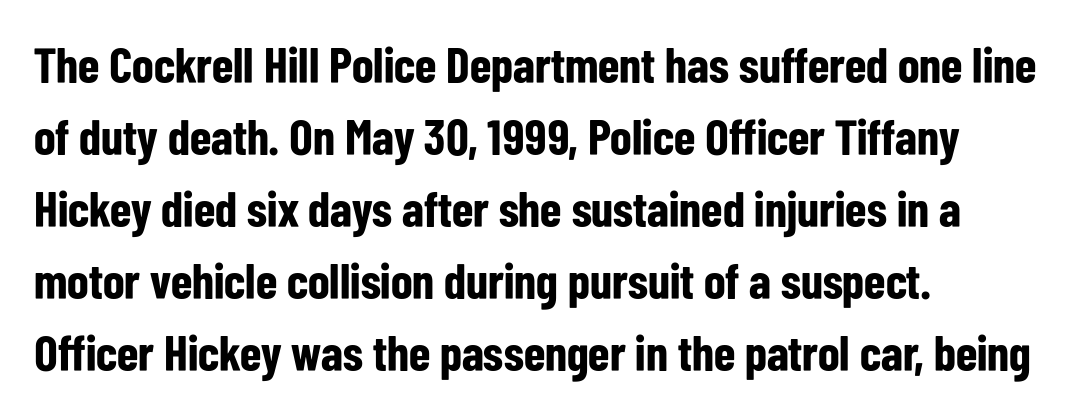
The image shows 50 px bold, condensed sans-serif type, upright; set left-aligned, normal line spacing (1.44x), normal letter spacing, not underlined; low stroke contrast and a medium x-height.
